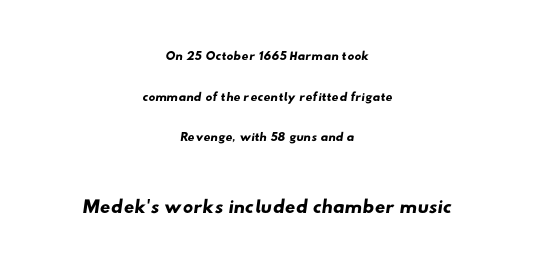
The setting favours the middle, as headings and verse often do. Is this a sans? Yes — the strokes have no serifs. Short note: letters normally spaced. In terms of leading, this rendering errs on the spacious side. Plain, unruled lines of type.
